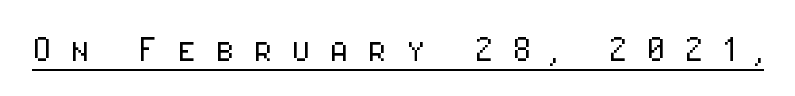
The image shows 43 px light, condensed sans-serif type, upright; set unusually wide letter spacing (+0.45 em), underlined; low stroke contrast and a medium x-height.
